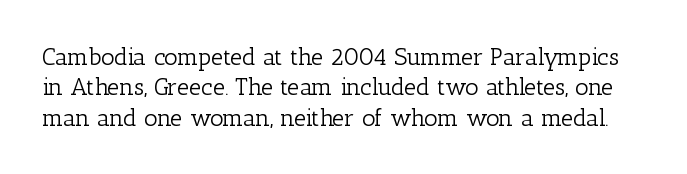
{"italic": "no", "bold": "no", "underline": "no", "line_spacing": "normal", "line_spacing_ratio": 1.27, "letter_spacing": "normal", "letter_spacing_em": 0.0, "glyph_px": 24}
